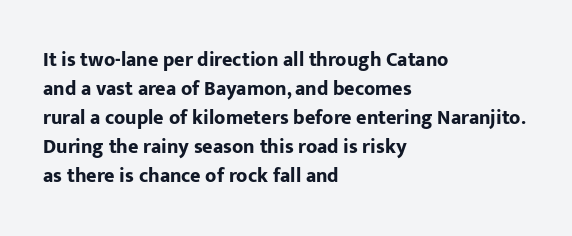
Style check: upright. The block of text has a typical density, with ordinary space between rows. The words here are not underlined. The paragraph shown leans on its left margin. The gaps between neighbouring characters are ordinary and unremarkable.
